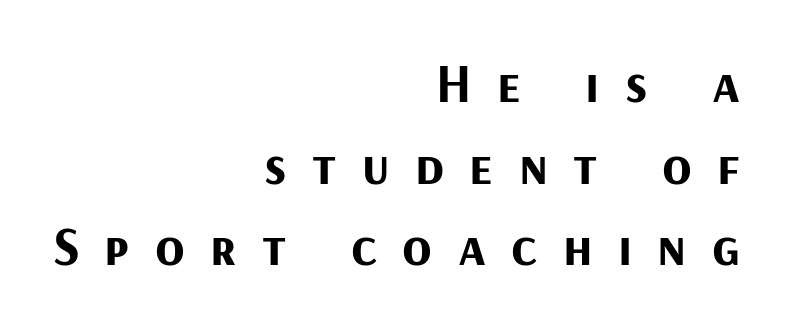
Do the characters align in a grid? No, the font is proportional. Chunky letters — that's bold for sure. Descenders are the only things crossing below the line. Glyph-to-glyph distance is far greater than everyday printed text.
